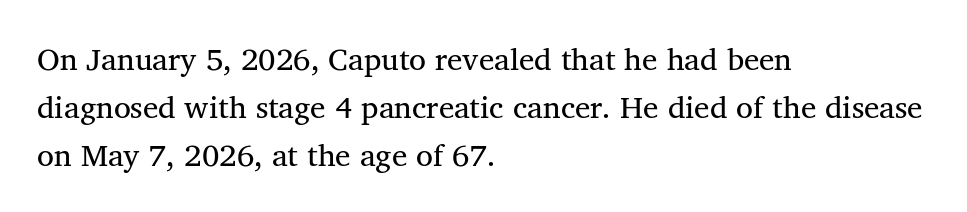
Weight class: somewhere from thin through regular. The lines sit at an ordinary, default distance from one another. Is this a fixed-width face? No — the glyphs have proportional, varying widths. When letters stand straight like this, we call the style roman or upright. Unlike a clean sans, this face finishes its strokes with serifs. You could call the tracking neutral — neither tight nor loose.
